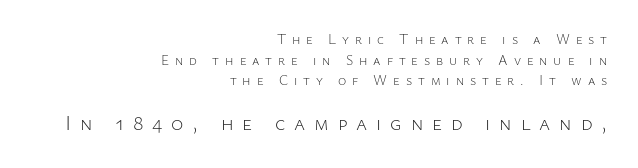
The image shows 21 px text type, upright; set right-aligned, normal line spacing (1.47x), unusually wide letter spacing (+0.42 em), not underlined; the second (bottom) block is 1.5x larger.
